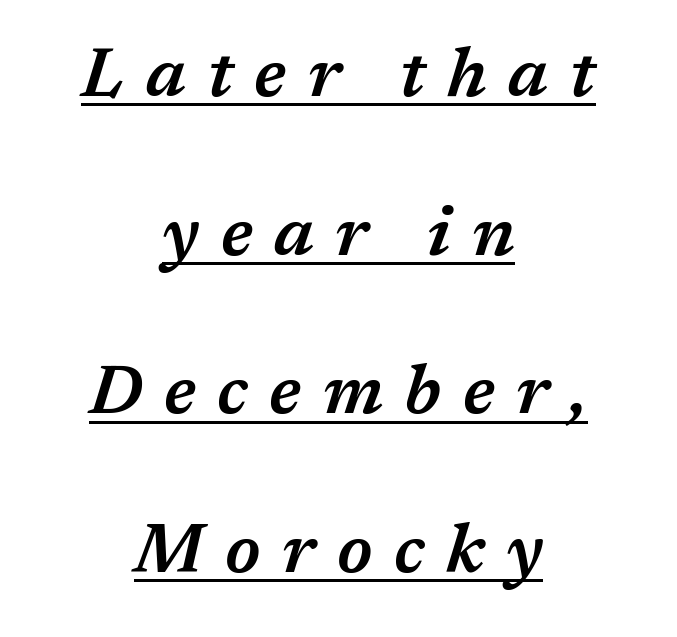
A great deal of white space separates one row of letters from the next. Characters follow at a spacing far wider than the type designer built in. There's an unmistakable incline to the writing here. This is the in-between weight designers call semibold or demi. You could not count columns in this text — the font is proportionally spaced.
